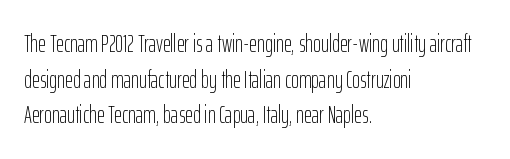
{"italic": "no", "bold": "no", "underline": "no", "align": "left", "line_spacing": "normal", "line_spacing_ratio": 1.48, "letter_spacing": "normal", "letter_spacing_em": 0.0, "glyph_px": 24}
